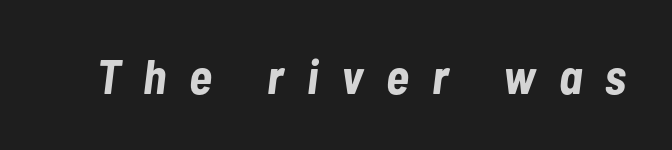
Q: Is the text bold? A: Yes.
Q: Is the text italic (slanted)? A: Yes, it leans right by about 7 degrees.
Q: Is the text underlined? A: No.
Q: Is the spacing between letters normal or unusually wide? A: Unusually wide.
Q: Width (condensed, normal, or wide)? A: Condensed.
Q: Stroke contrast? A: Low.
Q: x-height? A: Medium.
Q: Monospaced? A: No.
